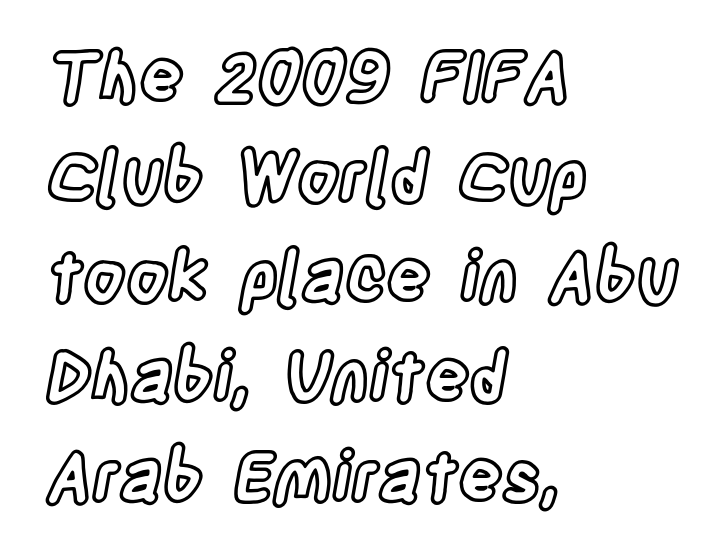
The image shows 68 px condensed type; set left-aligned, normal line spacing (1.47x), normal letter spacing, not underlined; a large x-height.
